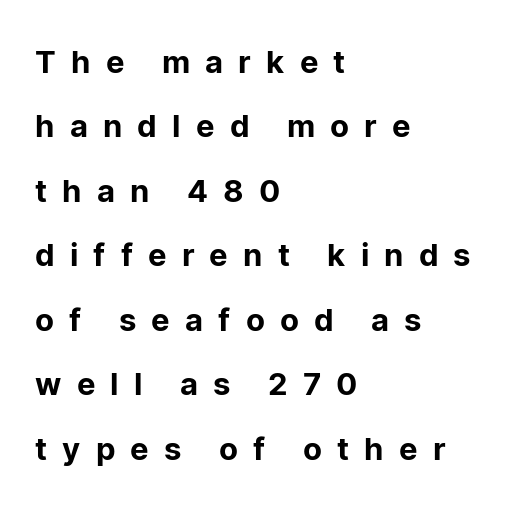
The image shows 31 px sans-serif type, upright; set left-aligned, loose line spacing (2.08x), unusually wide letter spacing (+0.49 em), not underlined; low stroke contrast and a medium x-height.
